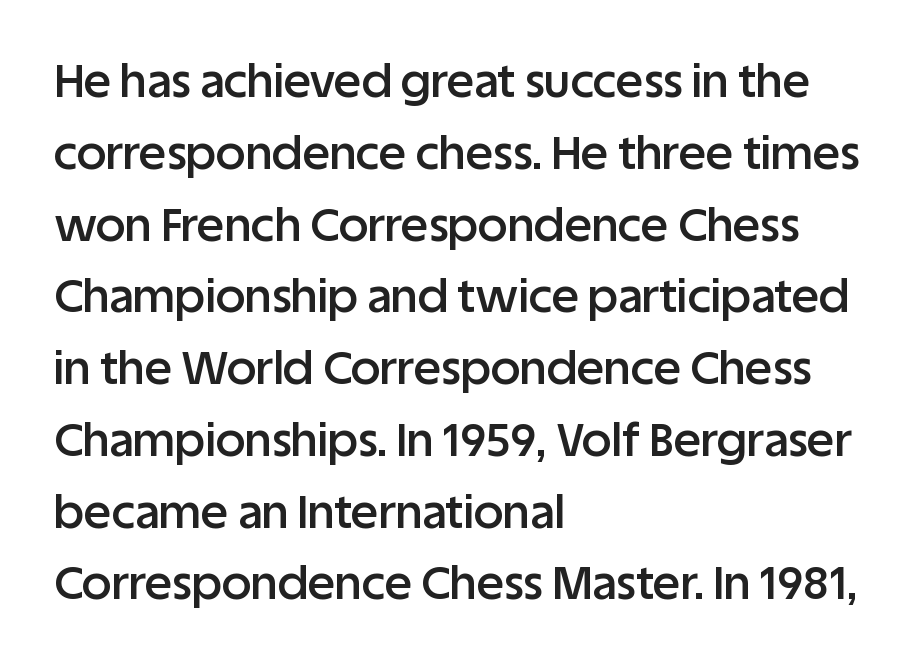
The letters sit at their default tracking, neither squeezed nor spread. Here the designer chose a conventional face with non-uniform glyph widths. Students, this is semibold: more ink than regular, less than bold. Look at the bottom of the vertical strokes: they stop flat, with no serifs.
